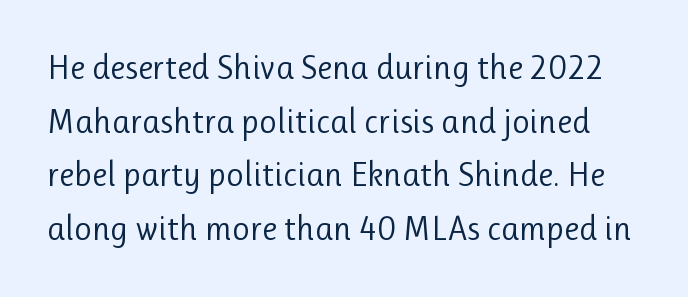
Students, observe: this is what conventionally led text looks like. The typesetting does not lean heavy: it is not bold. Glyph-to-glyph distance matches everyday printed text. Each letter keeps its own natural width here, so spacing adapts to shape.
